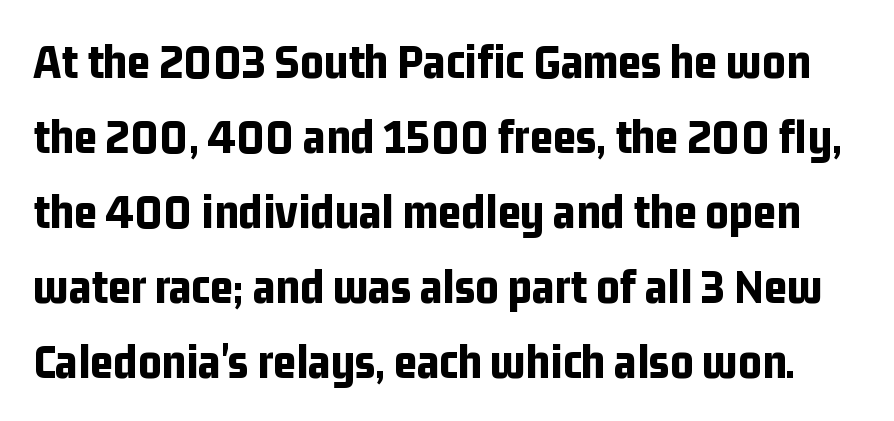
Q: Is the text bold? A: Yes.
Q: Is the text italic (slanted)? A: No, it is upright.
Q: Is the typeface a serif or a sans-serif typeface? A: Sans-serif.
Q: Is the text underlined? A: No.
Q: Is the spacing between letters normal or unusually wide? A: Normal.
Q: Is the spacing between lines tight, normal or loose? A: Normal.
Q: Width (condensed, normal, or wide)? A: Condensed.
Q: Stroke contrast? A: Low.
Q: x-height? A: Medium.
Q: Monospaced? A: No.
